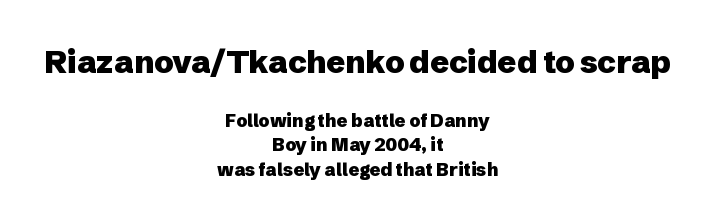
Caption: standard tracking, unaltered. The letters advance in unequal steps, a hallmark of proportional type. The line-height multiplier appears to be the usual default. The rendering uses a bold face; every stroke is thick and dark. Look at the bottom of the vertical strokes: they stop flat, with no serifs. Horizontal alignment here is central, giving a formal, balanced look.
